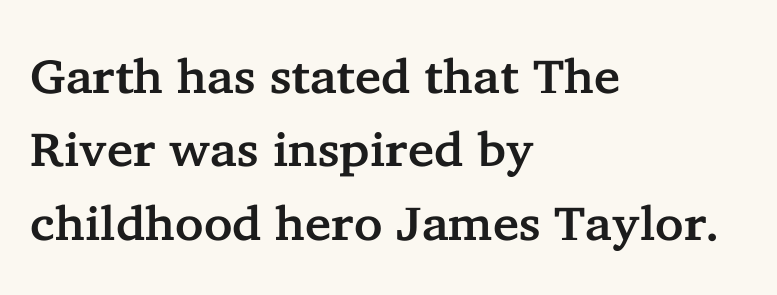
Q: Is the text italic (slanted)? A: No, it is upright.
Q: Is the typeface a serif or a sans-serif typeface? A: Serif.
Q: Is the text underlined? A: No.
Q: How is the paragraph aligned? A: Left-aligned.
Q: Is the spacing between letters normal or unusually wide? A: Normal.
Q: Is the spacing between lines tight, normal or loose? A: Normal.
Q: Width (condensed, normal, or wide)? A: Normal.
Q: Stroke contrast? A: Low.
Q: x-height? A: Medium.
Q: Monospaced? A: No.
